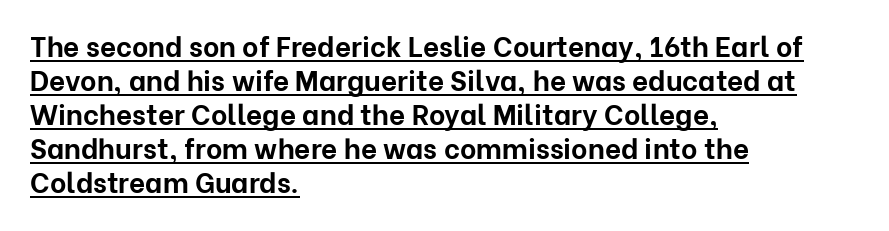
Q: Is the text bold? A: Yes.
Q: Is the text italic (slanted)? A: No, it is upright.
Q: Is the typeface a serif or a sans-serif typeface? A: Sans-serif.
Q: Is the text underlined? A: Yes.
Q: How is the paragraph aligned? A: Left-aligned.
Q: Is the spacing between letters normal or unusually wide? A: Normal.
Q: Width (condensed, normal, or wide)? A: Normal.
Q: Stroke contrast? A: Low.
Q: x-height? A: Medium.
Q: Monospaced? A: No.
